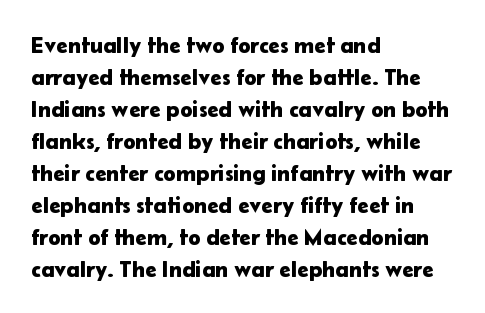
Q: Is the text italic (slanted)? A: No, it is upright.
Q: Is the text underlined? A: No.
Q: How is the paragraph aligned? A: Left-aligned.
Q: Is the spacing between letters normal or unusually wide? A: Normal.
Q: Is the spacing between lines tight, normal or loose? A: Normal.
